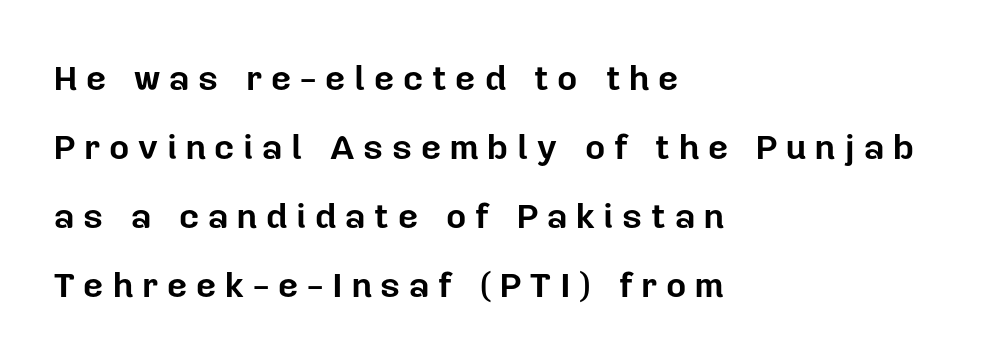
The image shows 35 px bold sans-serif type, upright; set left-aligned, loose line spacing (1.97x), unusually wide letter spacing (+0.25 em), not underlined; low stroke contrast and a medium x-height.
